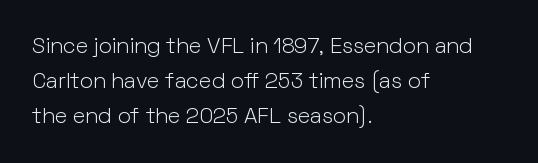
Q: Is the text bold? A: No.
Q: Is the text italic (slanted)? A: No, it is upright.
Q: Is the text underlined? A: No.
Q: How is the paragraph aligned? A: Left-aligned.
Q: Is the spacing between letters normal or unusually wide? A: Normal.
Q: Is the spacing between lines tight, normal or loose? A: Normal.
